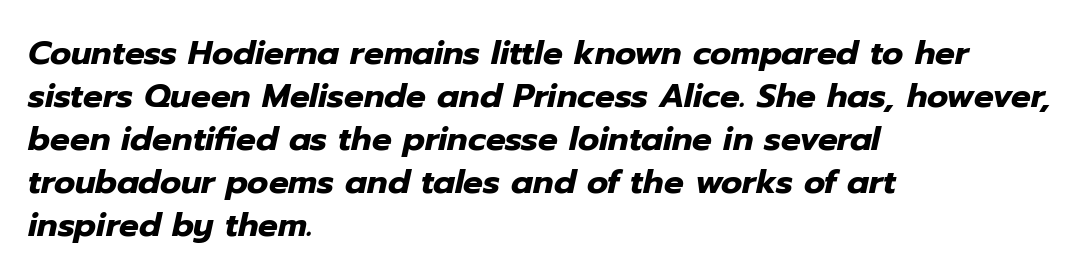
Q: Is the text bold? A: Yes.
Q: Is the text italic (slanted)? A: Yes, it leans right by about 12 degrees.
Q: Is the text underlined? A: No.
Q: How is the paragraph aligned? A: Left-aligned.
Q: Is the spacing between letters normal or unusually wide? A: Normal.
Q: Is the spacing between lines tight, normal or loose? A: Normal.
Q: Width (condensed, normal, or wide)? A: Normal.
Q: Stroke contrast? A: Low.
Q: x-height? A: Medium.
Q: Monospaced? A: No.
